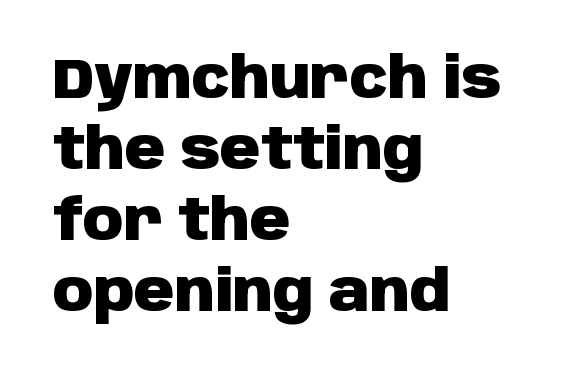
Q: Is the text bold? A: Yes.
Q: Is the text italic (slanted)? A: No, it is upright.
Q: Is the typeface a serif or a sans-serif typeface? A: Sans-serif.
Q: Is the text underlined? A: No.
Q: How is the paragraph aligned? A: Left-aligned.
Q: Is the spacing between letters normal or unusually wide? A: Normal.
Q: Is the spacing between lines tight, normal or loose? A: Normal.
Q: Width (condensed, normal, or wide)? A: Normal.
Q: Stroke contrast? A: Low.
Q: x-height? A: Large.
Q: Monospaced? A: No.
